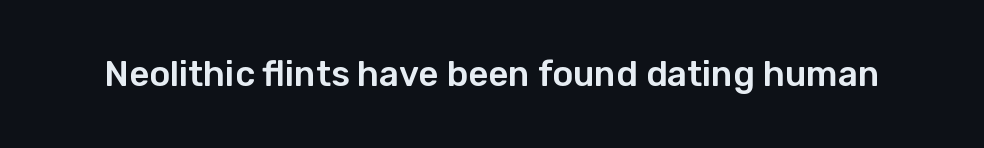
The words here are not underlined. Posture: upright roman. Each letter's strokes conclude bluntly, with no projecting serifs. Spacing between characters is what you'd get straight out of the box.
